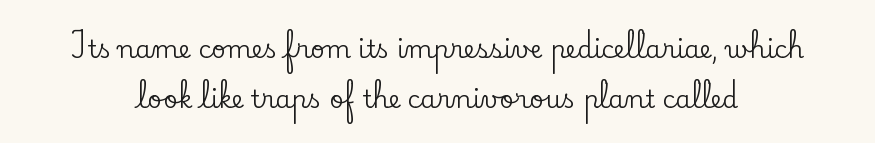
Q: Is the text italic (slanted)? A: No, it is upright.
Q: Is the text underlined? A: No.
Q: Is the spacing between letters normal or unusually wide? A: Normal.
Q: Is the spacing between lines tight, normal or loose? A: Loose.
